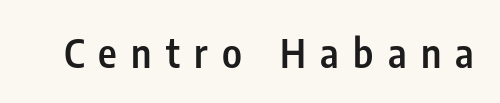
The image shows 40 px semibold, condensed sans-serif type, upright; set unusually wide letter spacing (+0.36 em), not underlined; low stroke contrast and a medium x-height.
